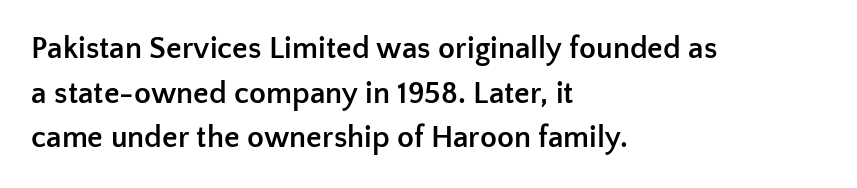
Q: Is the text bold? A: Yes.
Q: Is the text italic (slanted)? A: No, it is upright.
Q: Is the typeface a serif or a sans-serif typeface? A: Sans-serif.
Q: Is the text underlined? A: No.
Q: How is the paragraph aligned? A: Left-aligned.
Q: Is the spacing between letters normal or unusually wide? A: Normal.
Q: Is the spacing between lines tight, normal or loose? A: Normal.
Q: Width (condensed, normal, or wide)? A: Normal.
Q: Stroke contrast? A: Low.
Q: x-height? A: Medium.
Q: Monospaced? A: No.
